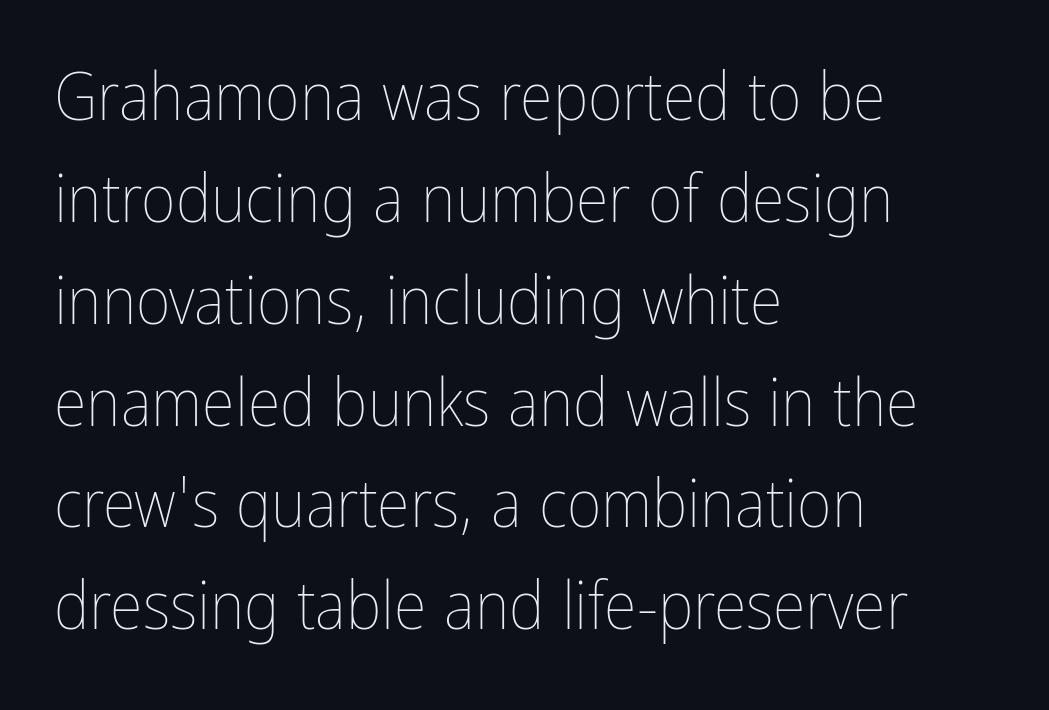
Observe the ordinary spacing: letters are neighbours, not strangers. Every row of glyphs begins at an identical x-position on the left. The block of text has a typical density, with ordinary space between rows. Underline: absent. Note the varied advance widths — an 'i' is clearly narrower than an 'm'. A quiet, ordinary-to-light weight characterises the typeface.
